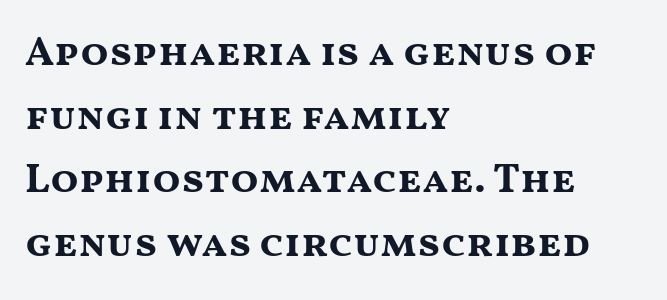
The image shows 41 px bold, wide sans-serif type, upright; set left-aligned, normal line spacing (1.55x), normal letter spacing, not underlined; medium stroke contrast and a medium x-height.
